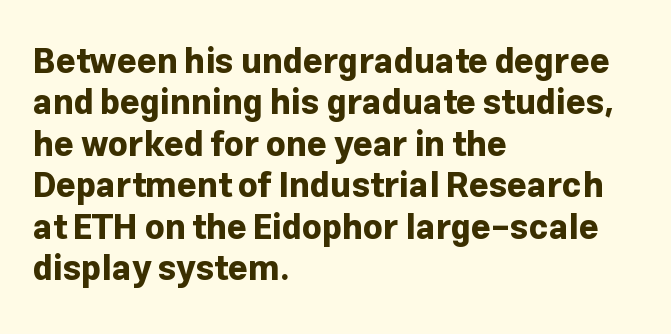
Q: Is the text bold? A: Yes.
Q: Is the text italic (slanted)? A: No, it is upright.
Q: Is the typeface a serif or a sans-serif typeface? A: Sans-serif.
Q: Is the text underlined? A: No.
Q: How is the paragraph aligned? A: Left-aligned.
Q: Is the spacing between letters normal or unusually wide? A: Normal.
Q: Width (condensed, normal, or wide)? A: Normal.
Q: Stroke contrast? A: Low.
Q: x-height? A: Medium.
Q: Monospaced? A: No.
